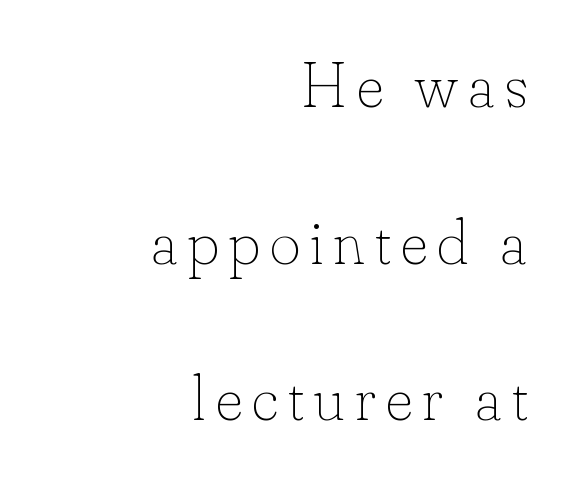
{"italic": "no", "bold": "no", "weight": "thin", "width": "normal", "stroke_contrast": "low", "x_height": "small", "monospaced": "no", "underline": "no", "align": "right", "line_spacing": "loose", "line_spacing_ratio": 2.41, "glyph_px": 65}
